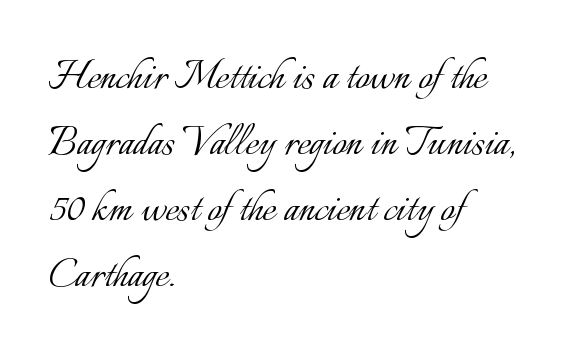
Q: Is the text bold? A: No.
Q: Is the text italic (slanted)? A: Yes.
Q: Is the text underlined? A: No.
Q: How is the paragraph aligned? A: Left-aligned.
Q: Is the spacing between letters normal or unusually wide? A: Normal.
Q: Is the spacing between lines tight, normal or loose? A: Normal.
Q: Width (condensed, normal, or wide)? A: Normal.
Q: Stroke contrast? A: Low.
Q: x-height? A: Small.
Q: Monospaced? A: No.
